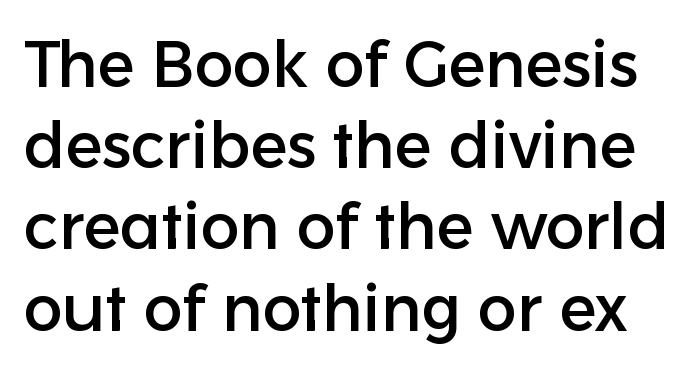
Q: Is the text italic (slanted)? A: No, it is upright.
Q: Is the typeface a serif or a sans-serif typeface? A: Sans-serif.
Q: Is the text underlined? A: No.
Q: Is the spacing between letters normal or unusually wide? A: Normal.
Q: Is the spacing between lines tight, normal or loose? A: Normal.
Q: Width (condensed, normal, or wide)? A: Normal.
Q: Stroke contrast? A: Low.
Q: x-height? A: Medium.
Q: Monospaced? A: No.
